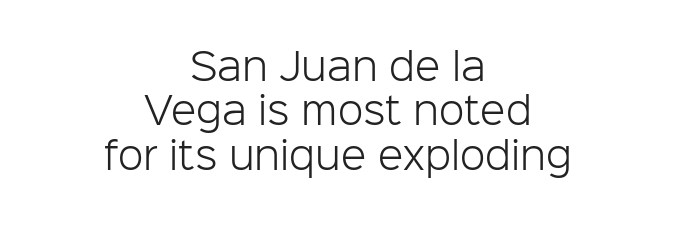
{"serif": "no", "italic": "no", "bold": "no", "weight": "light", "width": "normal", "stroke_contrast": "low", "x_height": "medium", "monospaced": "no", "underline": "no", "align": "center", "line_spacing_ratio": 1.2, "letter_spacing": "normal", "letter_spacing_em": 0.0, "glyph_px": 37}
